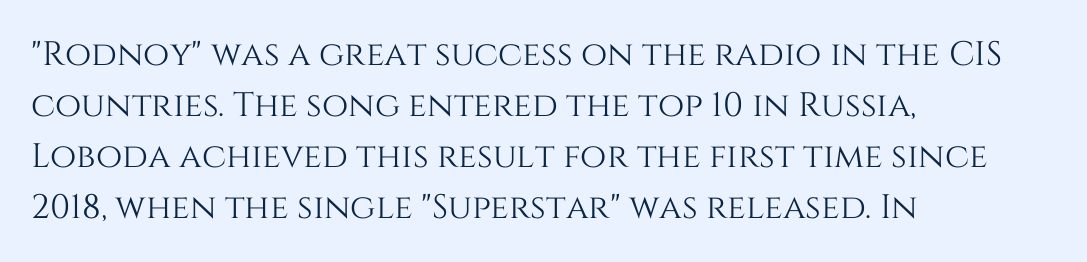
{"italic": "no", "width": "normal", "stroke_contrast": "medium", "x_height": "large", "monospaced": "no", "underline": "no", "align": "left", "line_spacing": "normal", "line_spacing_ratio": 1.5, "letter_spacing": "normal", "letter_spacing_em": 0.0, "glyph_px": 34}
